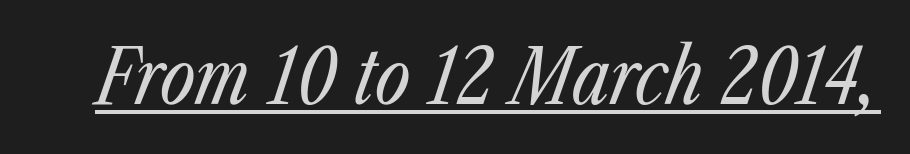
Q: Is the text bold? A: No.
Q: Is the text italic (slanted)? A: Yes, it leans right by about 23 degrees.
Q: Is the text underlined? A: Yes.
Q: Is the spacing between letters normal or unusually wide? A: Normal.
Q: Width (condensed, normal, or wide)? A: Condensed.
Q: Stroke contrast? A: Low.
Q: x-height? A: Medium.
Q: Monospaced? A: No.
